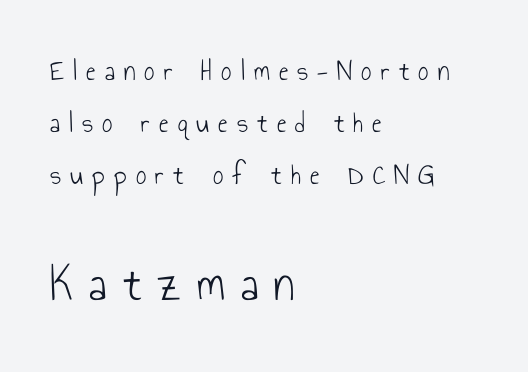
The letterforms stand isolated, each surrounded by extra space. To sum up the face: it is a sans, with no serifs. Descenders are the only things crossing below the line. The second block has been scaled up relative to the first.
